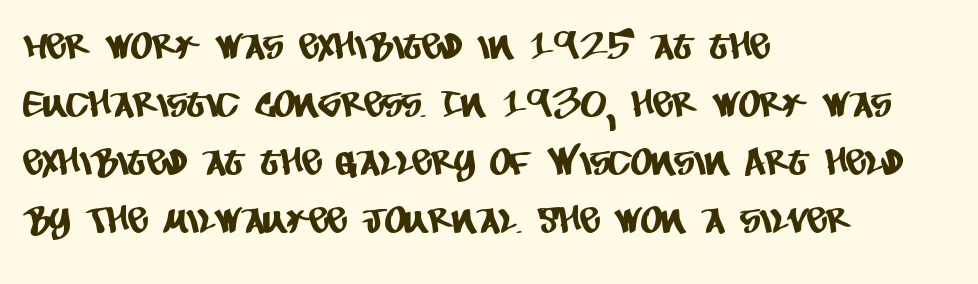
Q: Is the typeface a serif or a sans-serif typeface? A: Sans-serif.
Q: Is the text underlined? A: No.
Q: How is the paragraph aligned? A: Left-aligned.
Q: Is the spacing between letters normal or unusually wide? A: Normal.
Q: Is the spacing between lines tight, normal or loose? A: Normal.
Q: Width (condensed, normal, or wide)? A: Condensed.
Q: Stroke contrast? A: Low.
Q: x-height? A: Large.
Q: Monospaced? A: No.
